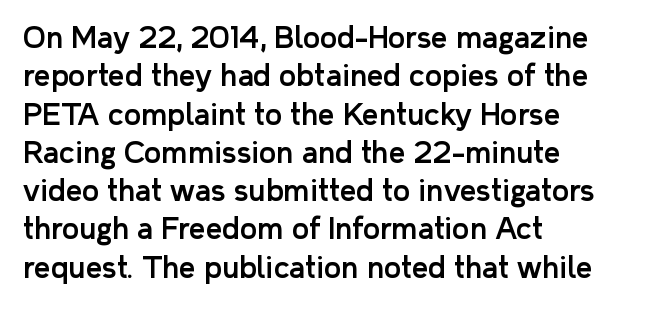
The image shows 29 px sans-serif type, upright; set left-aligned, normal line spacing (1.32x), normal letter spacing, not underlined; low stroke contrast and a medium x-height.
